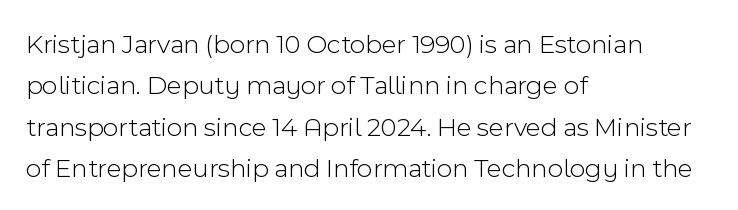
The image shows 27 px text type, upright; set left-aligned, normal line spacing (1.53x), normal letter spacing, not underlined.
